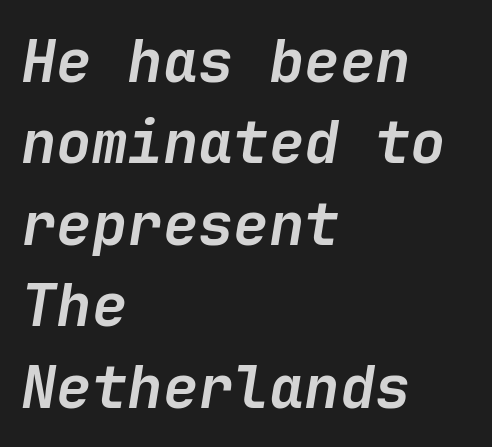
Each line starts at the same left margin while the right side varies. The baseline area is clear. The leading is moderate, giving the passage an even texture. Heavy-handed strokes throughout: this text is bold. The text carries the slant typical of an italic or oblique font.
